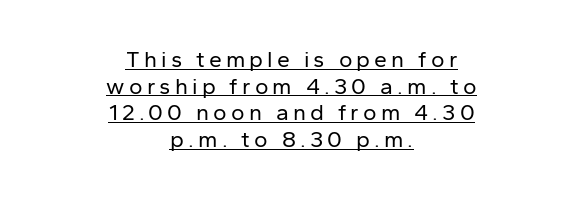
Q: Is the text bold? A: No.
Q: Is the text italic (slanted)? A: No, it is upright.
Q: Is the text underlined? A: Yes.
Q: How is the paragraph aligned? A: Centered.
